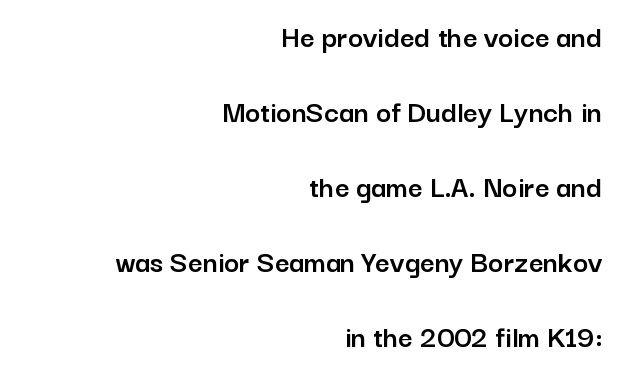
{"serif": "no", "italic": "no", "width": "normal", "stroke_contrast": "low", "x_height": "medium", "monospaced": "no", "underline": "no", "align": "right", "line_spacing": "loose", "line_spacing_ratio": 2.34, "letter_spacing": "normal", "letter_spacing_em": 0.0, "glyph_px": 32}
